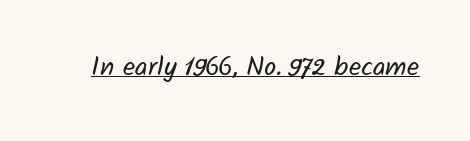
The image shows 27 px text type; set normal letter spacing, underlined.
